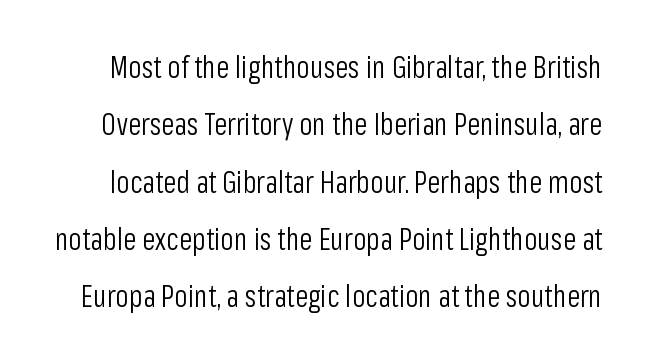
{"serif": "no", "italic": "no", "bold": "no", "weight": "light", "width": "condensed", "stroke_contrast": "low", "x_height": "medium", "monospaced": "no", "underline": "no", "line_spacing": "loose", "line_spacing_ratio": 1.91, "letter_spacing": "normal", "letter_spacing_em": 0.0, "glyph_px": 30}
